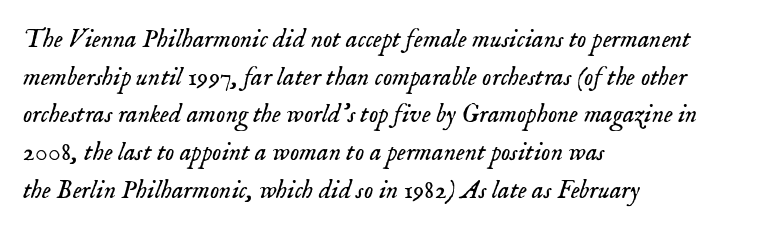
{"italic": "yes", "lean": "right", "slant_degrees": 18, "bold": "no", "underline": "no", "align": "left", "line_spacing": "normal", "line_spacing_ratio": 1.45, "letter_spacing": "normal", "letter_spacing_em": 0.0, "glyph_px": 26}
